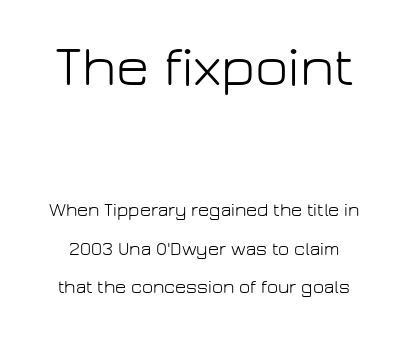
Q: Is the text bold? A: No.
Q: Is the text italic (slanted)? A: No, it is upright.
Q: Is the typeface a serif or a sans-serif typeface? A: Sans-serif.
Q: Is the text underlined? A: No.
Q: Is the spacing between letters normal or unusually wide? A: Normal.
Q: Is the spacing between lines tight, normal or loose? A: Loose.
Q: Which block of text is set in a larger size, the first (top) or the second (bottom)? A: The first (top) one.
Q: Width (condensed, normal, or wide)? A: Normal.
Q: Stroke contrast? A: Low.
Q: x-height? A: Medium.
Q: Monospaced? A: No.
